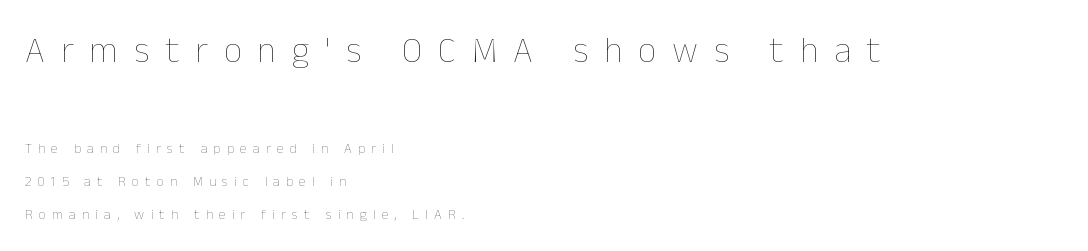
Lines of text with bare space underneath. One glance says open: line gaps are wider than usual. The face used here appears at its bigger size in the upper chunk. This rendering uses left alignment, leaving the right contour irregular. The tracking jumps out immediately: characters are airy and widely separated.
